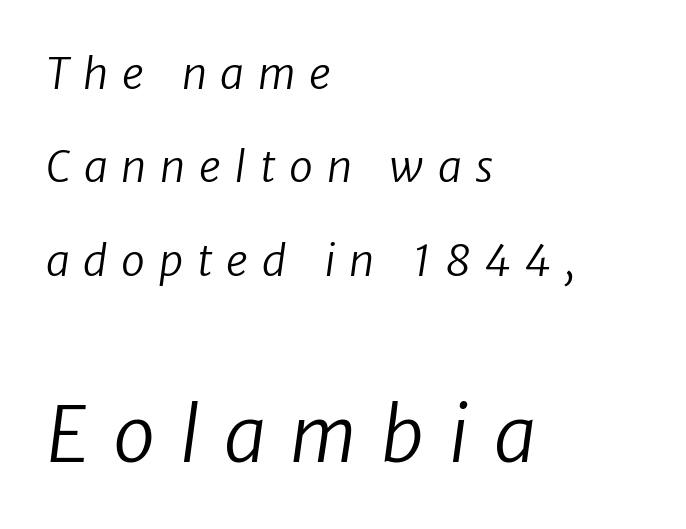
Q: Is the text bold? A: No.
Q: Is the typeface a serif or a sans-serif typeface? A: Sans-serif.
Q: Is the text underlined? A: No.
Q: How is the paragraph aligned? A: Left-aligned.
Q: Is the spacing between letters normal or unusually wide? A: Unusually wide.
Q: Is the spacing between lines tight, normal or loose? A: Loose.
Q: Which block of text is set in a larger size, the first (top) or the second (bottom)? A: The second (bottom) one.
Q: Width (condensed, normal, or wide)? A: Normal.
Q: Stroke contrast? A: Low.
Q: x-height? A: Medium.
Q: Monospaced? A: No.
